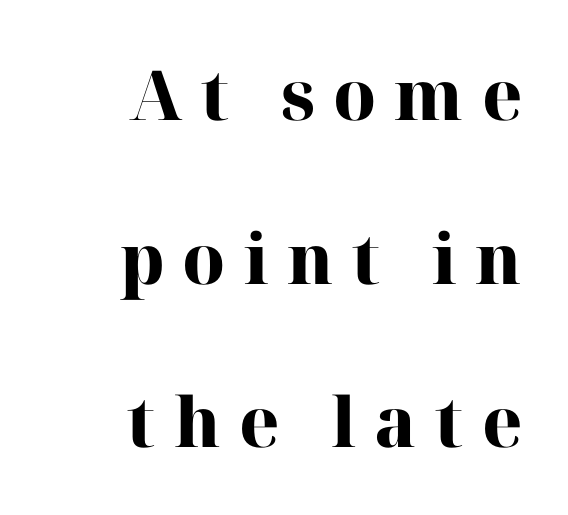
The image shows 69 px heavy serif type, upright; set right-aligned, loose line spacing (2.37x), unusually wide letter spacing (+0.26 em), not underlined; high stroke contrast and a medium x-height.
